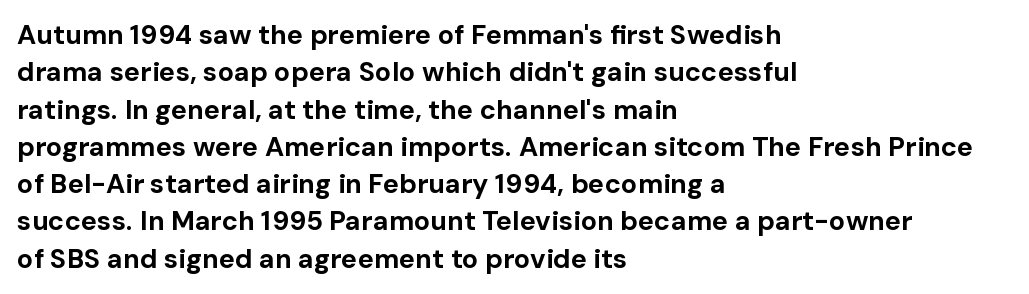
Q: Is the text bold? A: Yes.
Q: Is the text italic (slanted)? A: No, it is upright.
Q: Is the text underlined? A: No.
Q: How is the paragraph aligned? A: Left-aligned.
Q: Is the spacing between letters normal or unusually wide? A: Normal.
Q: Is the spacing between lines tight, normal or loose? A: Normal.
